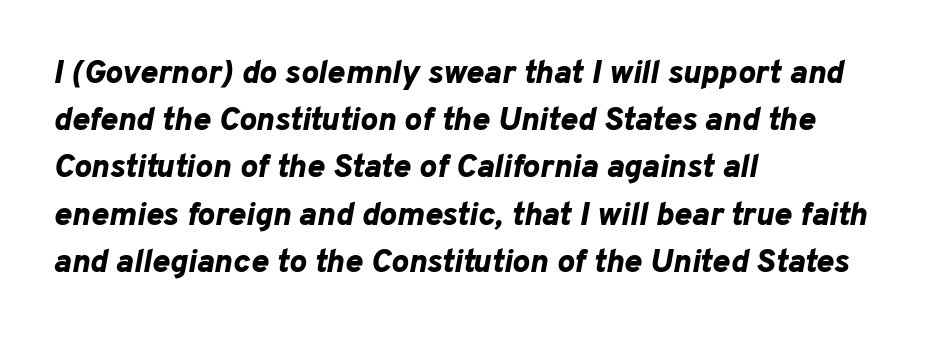
Q: Is the text bold? A: Yes.
Q: Is the text italic (slanted)? A: Yes, it leans right by about 10 degrees.
Q: Is the text underlined? A: No.
Q: How is the paragraph aligned? A: Left-aligned.
Q: Is the spacing between letters normal or unusually wide? A: Normal.
Q: Is the spacing between lines tight, normal or loose? A: Normal.
Q: Width (condensed, normal, or wide)? A: Normal.
Q: Stroke contrast? A: Low.
Q: x-height? A: Medium.
Q: Monospaced? A: No.
